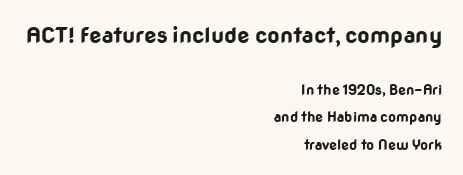
The image shows 22 px bold type, upright; set right-aligned, loose line spacing (1.94x), normal letter spacing, not underlined; the first (top) block is 1.57x larger.
